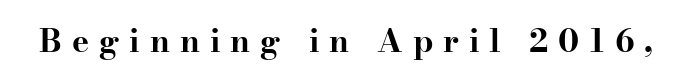
{"serif": "yes", "italic": "no", "bold": "yes", "weight": "bold", "width": "wide", "stroke_contrast": "high", "x_height": "small", "monospaced": "no", "underline": "no", "letter_spacing": "wide", "letter_spacing_em": 0.31, "glyph_px": 32}
